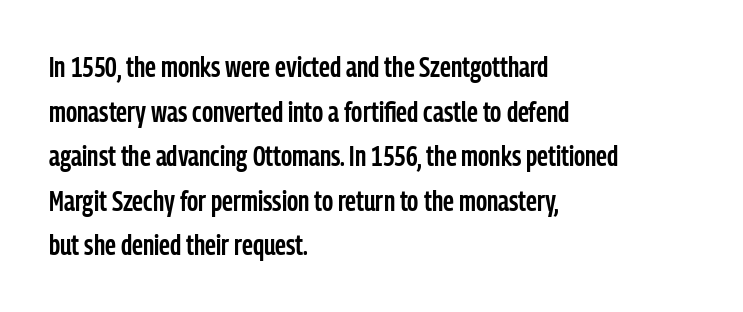
{"serif": "no", "italic": "no", "bold": "semi", "weight": "semibold", "width": "condensed", "stroke_contrast": "low", "x_height": "medium", "monospaced": "no", "underline": "no", "align": "left", "line_spacing": "normal", "line_spacing_ratio": 1.59, "letter_spacing": "normal", "letter_spacing_em": 0.0, "glyph_px": 28}
